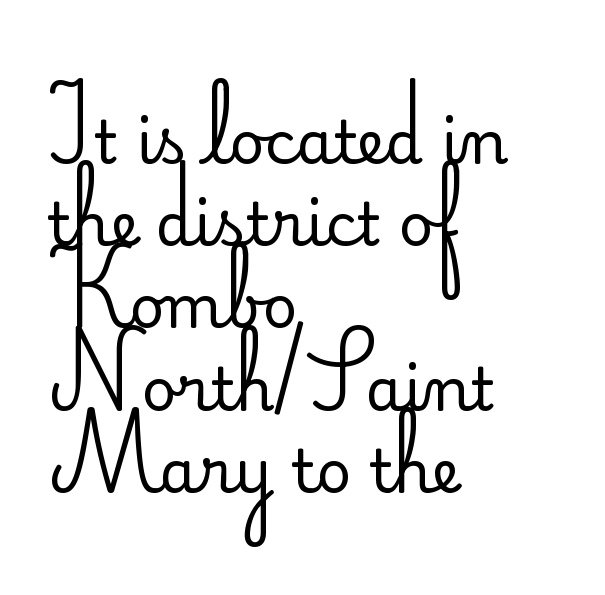
How would I describe the line gaps? Plain and ordinary. A typesetter would call this zero additional tracking. You can tell from the bare stems that sans-serif type was used. If you drew a line through each stem, it would be perfectly vertical. Varying glyph widths throughout — classic text-font behaviour. A light-to-regular cut is what we see here.
